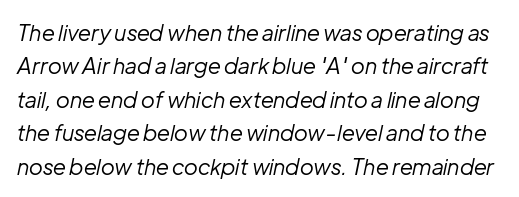
Honestly, the row spacing looks completely unremarkable. Is the stroke heavy? The answer is a plain regular-or-lighter. Decoration check: the copy has no underline. Each word holds together tightly as a unit, with standard inter-letter gaps.
